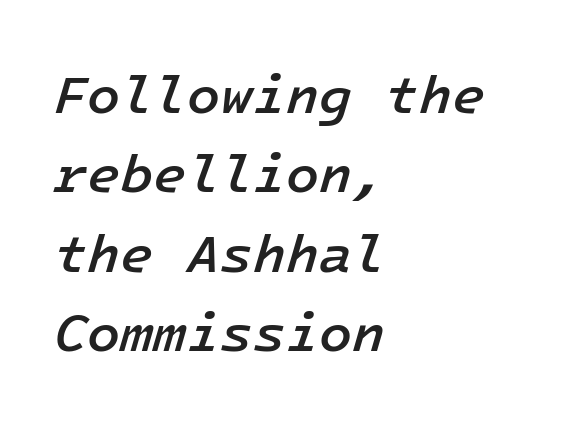
Q: Is the text bold? A: Semi-bold.
Q: Is the text italic (slanted)? A: Yes, it leans right by about 16 degrees.
Q: Is the text underlined? A: No.
Q: How is the paragraph aligned? A: Left-aligned.
Q: Is the spacing between letters normal or unusually wide? A: Normal.
Q: Is the spacing between lines tight, normal or loose? A: Normal.
Q: Width (condensed, normal, or wide)? A: Normal.
Q: Stroke contrast? A: Low.
Q: x-height? A: Medium.
